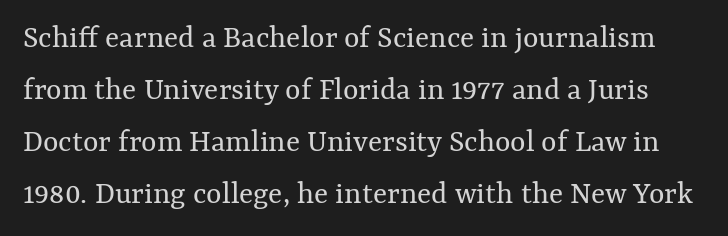
Q: Is the text bold? A: No.
Q: Is the text italic (slanted)? A: No, it is upright.
Q: Is the text underlined? A: No.
Q: Is the spacing between letters normal or unusually wide? A: Normal.
Q: Is the spacing between lines tight, normal or loose? A: Normal.
Q: Width (condensed, normal, or wide)? A: Normal.
Q: Stroke contrast? A: Medium.
Q: x-height? A: Medium.
Q: Monospaced? A: No.
